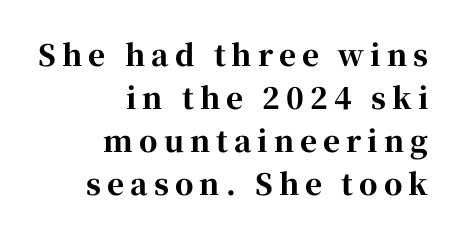
Q: Is the text bold? A: Yes.
Q: Is the text italic (slanted)? A: No, it is upright.
Q: Is the typeface a serif or a sans-serif typeface? A: Serif.
Q: Is the text underlined? A: No.
Q: How is the paragraph aligned? A: Right-aligned.
Q: Is the spacing between letters normal or unusually wide? A: Unusually wide.
Q: Is the spacing between lines tight, normal or loose? A: Normal.
Q: Width (condensed, normal, or wide)? A: Normal.
Q: Stroke contrast? A: High.
Q: x-height? A: Medium.
Q: Monospaced? A: No.
